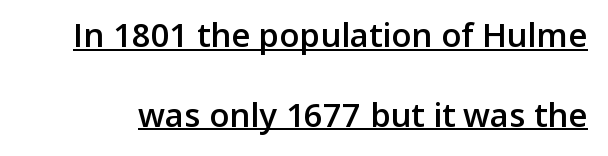
The image shows 33 px semibold sans-serif type, upright; set loose line spacing (2.41x), normal letter spacing, underlined; low stroke contrast and a medium x-height.
